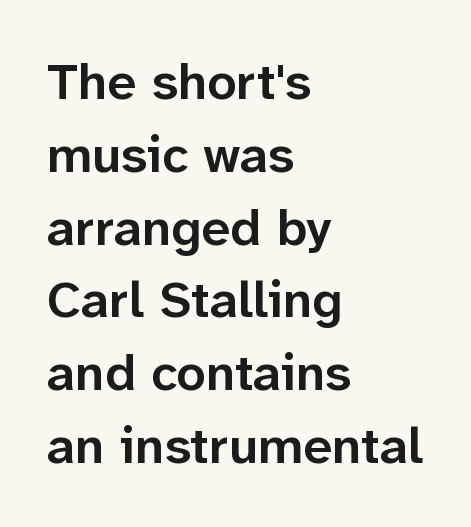
The space between consecutive lines is moderate. The characters look somewhat weighty, a semibold short of true bold. Standard letterfit; no display-style spreading of the glyphs. When letters stand straight like this, we call the style roman or upright. Words float on clear page, feet unadorned. The compositor pushed each line to the left boundary.
